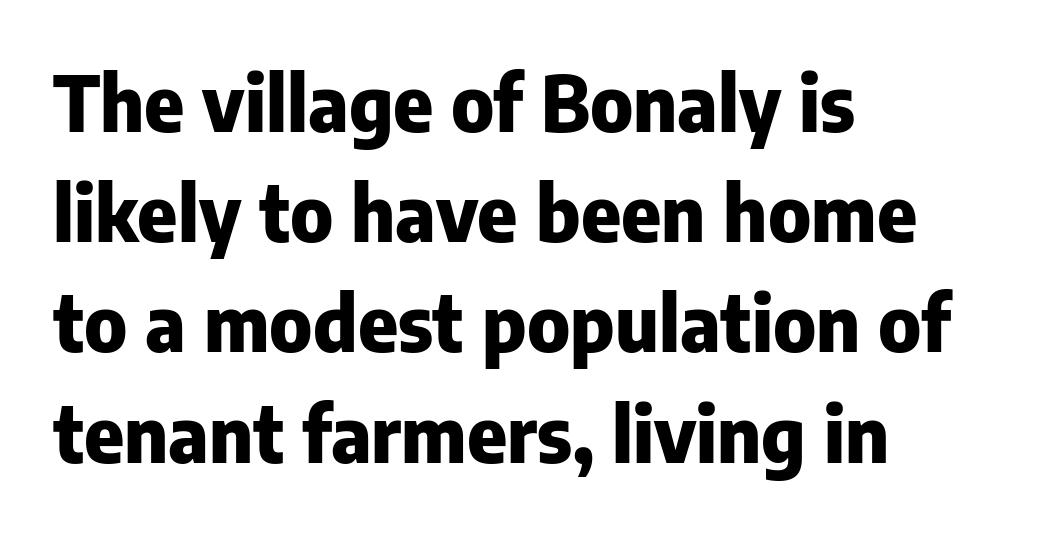
The image shows 76 px heavy sans-serif type, upright; set left-aligned, normal line spacing (1.45x), normal letter spacing, not underlined; low stroke contrast and a medium x-height.
